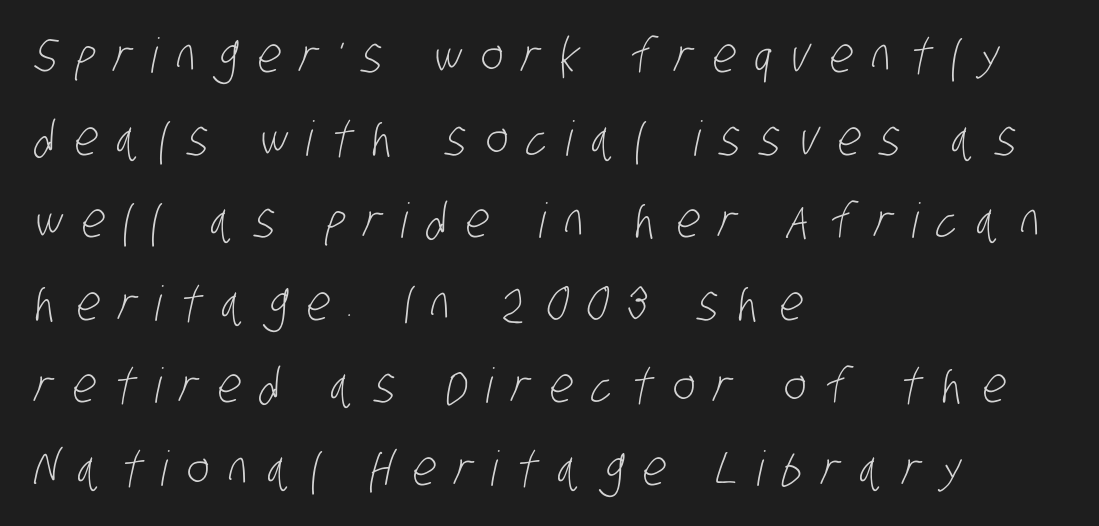
Q: Is the text bold? A: No.
Q: Is the typeface a serif or a sans-serif typeface? A: Sans-serif.
Q: Is the text underlined? A: No.
Q: How is the paragraph aligned? A: Left-aligned.
Q: Is the spacing between letters normal or unusually wide? A: Unusually wide.
Q: Width (condensed, normal, or wide)? A: Condensed.
Q: Stroke contrast? A: Low.
Q: x-height? A: Large.
Q: Monospaced? A: No.
